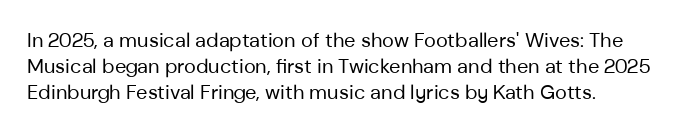
Q: Is the text bold? A: No.
Q: Is the text italic (slanted)? A: No, it is upright.
Q: Is the text underlined? A: No.
Q: Is the spacing between letters normal or unusually wide? A: Normal.
Q: Is the spacing between lines tight, normal or loose? A: Normal.
